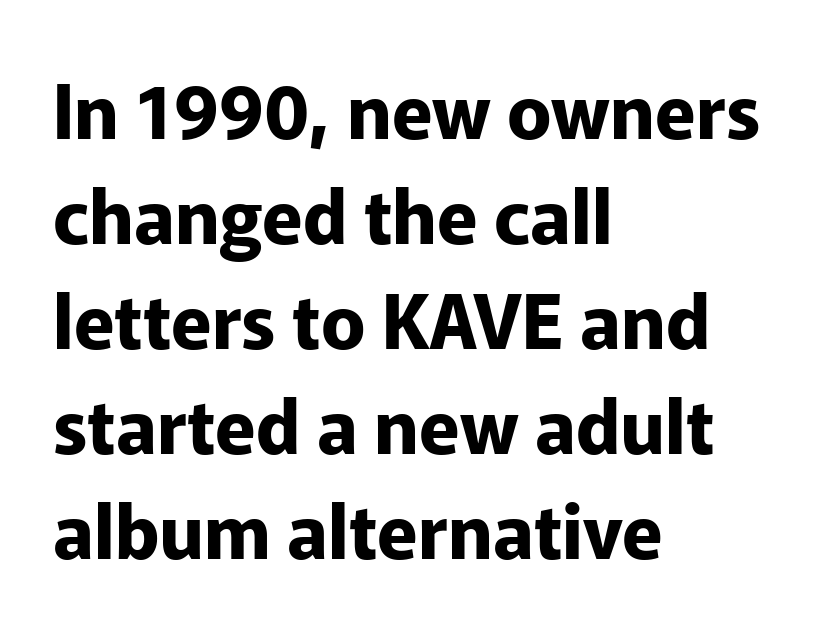
When letters stand straight like this, we call the style roman or upright. On the weight axis this lands at bold, roughly 700. The rendering keeps characters at their native spacing. Here the designer chose a conventional face with non-uniform glyph widths.
